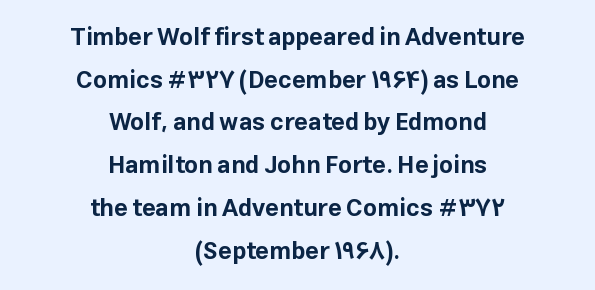
Caption: bold face, heavy strokes. Where is the straight margin? There isn't one; the lines are centered. What stands out about the letter spacing? Nothing — it is the standard amount. Each row of text sits above clean, open space. Does the lettering tilt? It doesn't — this is upright.
